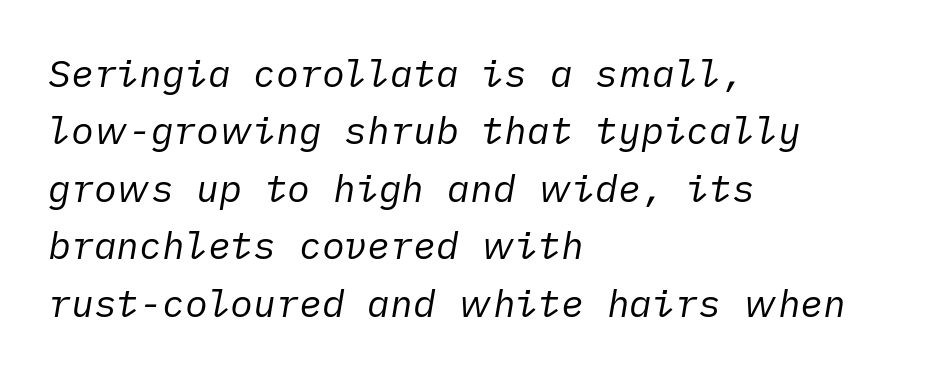
The image shows 38 px regular-weight type, italic (leaning right); set left-aligned, normal line spacing (1.51x), normal letter spacing, not underlined; low stroke contrast and a medium x-height.
